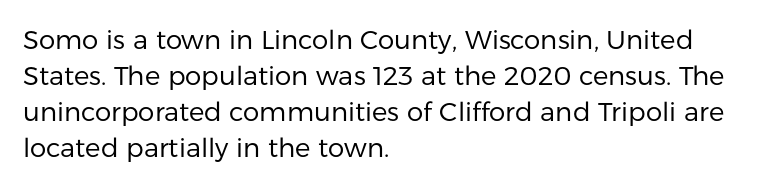
The image shows 26 px text type, upright; set left-aligned, normal line spacing (1.39x), normal letter spacing, not underlined.
